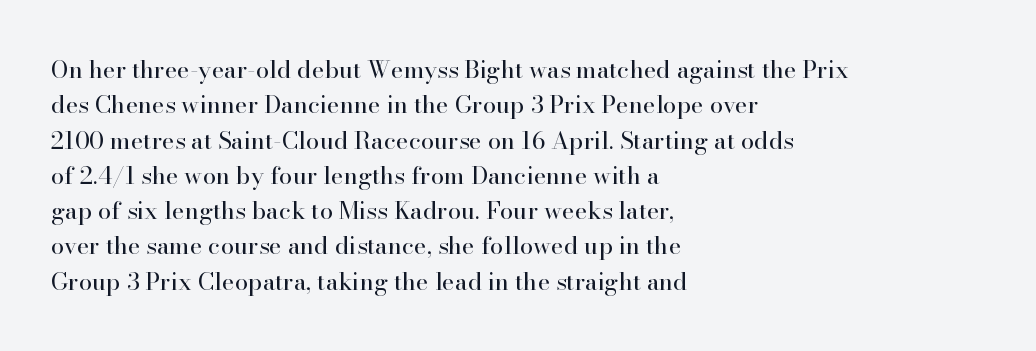
{"italic": "no", "bold": "no", "underline": "no", "align": "left", "line_spacing": "normal", "line_spacing_ratio": 1.47, "letter_spacing": "normal", "letter_spacing_em": 0.0, "glyph_px": 24}
